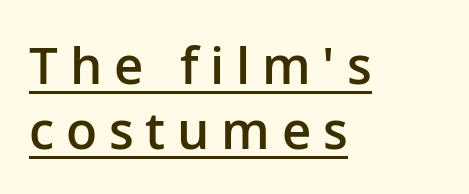
Q: Is the text bold? A: Semi-bold.
Q: Is the text italic (slanted)? A: No, it is upright.
Q: Is the typeface a serif or a sans-serif typeface? A: Sans-serif.
Q: Is the text underlined? A: Yes.
Q: How is the paragraph aligned? A: Left-aligned.
Q: Is the spacing between letters normal or unusually wide? A: Unusually wide.
Q: Is the spacing between lines tight, normal or loose? A: Normal.
Q: Width (condensed, normal, or wide)? A: Normal.
Q: Stroke contrast? A: Low.
Q: x-height? A: Medium.
Q: Monospaced? A: No.
